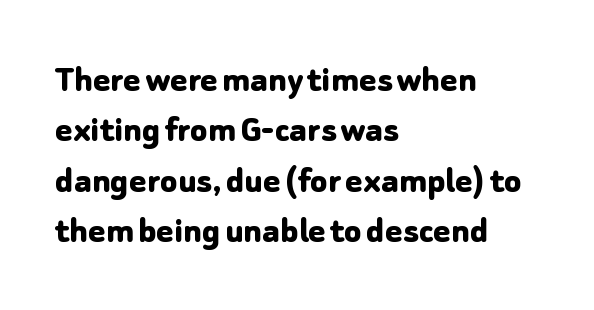
Q: Is the text bold? A: Yes.
Q: Is the text italic (slanted)? A: No, it is upright.
Q: Is the typeface a serif or a sans-serif typeface? A: Sans-serif.
Q: Is the text underlined? A: No.
Q: How is the paragraph aligned? A: Left-aligned.
Q: Is the spacing between letters normal or unusually wide? A: Normal.
Q: Is the spacing between lines tight, normal or loose? A: Normal.
Q: Width (condensed, normal, or wide)? A: Normal.
Q: Stroke contrast? A: Low.
Q: x-height? A: Medium.
Q: Monospaced? A: No.
